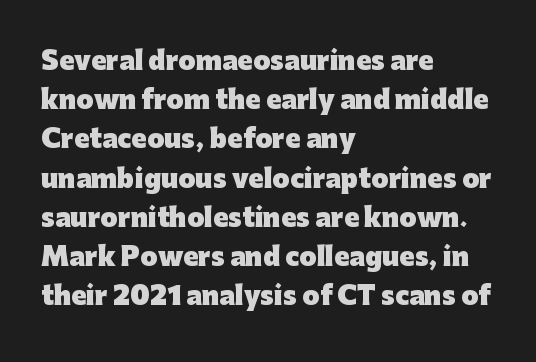
There is no visible air inserted between adjacent glyphs. This sample is left-justified, so line endings fall wherever the words run out. Normally led — the rows are evenly, conventionally spaced. The lettering holds an erect, upright posture throughout.
